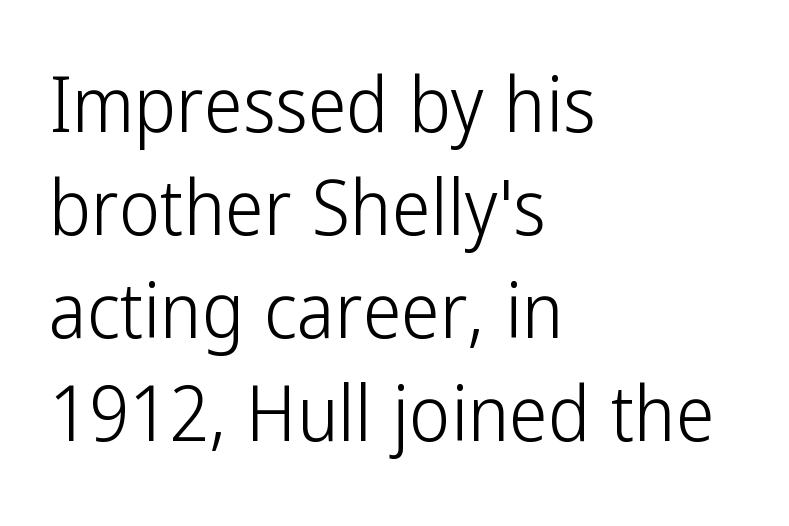
The image shows 78 px light, condensed sans-serif type, upright; set left-aligned, normal line spacing (1.32x), normal letter spacing, not underlined; low stroke contrast and a medium x-height.
